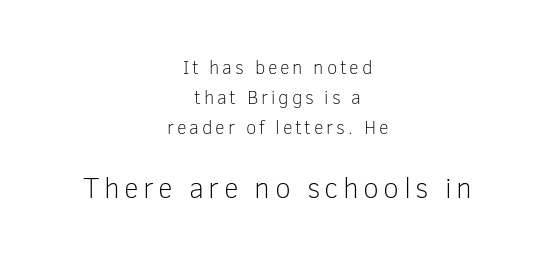
{"serif": "no", "italic": "no", "bold": "no", "weight": "light", "width": "normal", "stroke_contrast": "low", "x_height": "medium", "monospaced": "no", "underline": "no", "align": "center", "line_spacing": "normal", "line_spacing_ratio": 1.57, "larger_block": "second", "size_ratio": 1.53, "glyph_px": 29}
